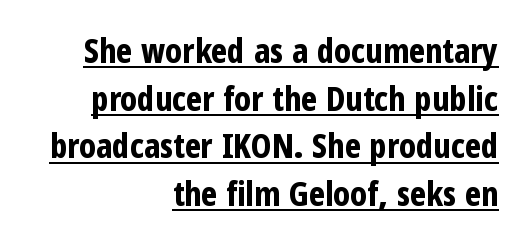
{"serif": "no", "italic": "no", "bold": "yes", "weight": "bold", "width": "condensed", "stroke_contrast": "low", "x_height": "medium", "monospaced": "no", "underline": "yes", "align": "right", "line_spacing": "normal", "line_spacing_ratio": 1.4, "letter_spacing": "normal", "letter_spacing_em": 0.0, "glyph_px": 34}
